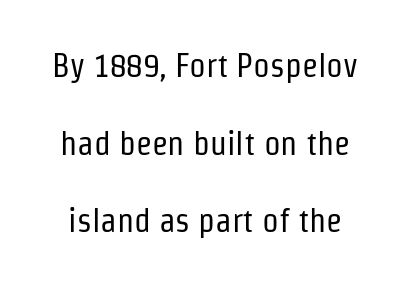
Does the lettering tilt? It doesn't — this is upright. Students, observe: this is what heavily led, spacious text looks like. The characters are drawn with everyday or finer stroke widths. Observe the absence of serifs on each vertical stroke in this sample.
